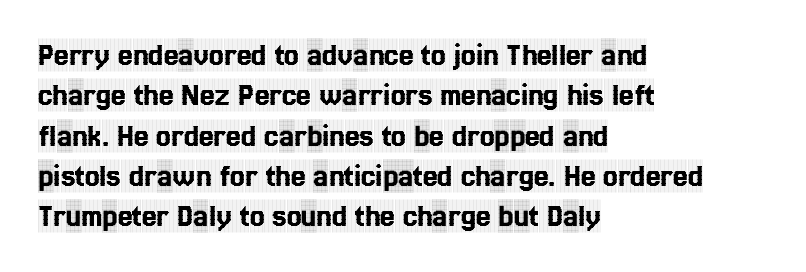
The setting favours the left margin, as ordinary paragraphs usually do. Little horizontal feet cap the strokes, marking this as serif type. Only glyphs here, with clear space below each row. No extra tracking has been applied to these lines. The type sits square on the baseline with zero lean. Is this a fixed-width face? No — the glyphs have proportional, varying widths.
